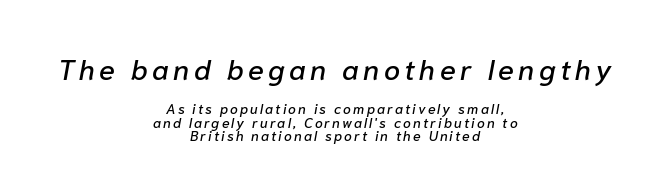
{"italic": "yes", "lean": "right", "slant_degrees": 10, "width": "normal", "stroke_contrast": "low", "x_height": "medium", "monospaced": "no", "underline": "no", "align": "center", "line_spacing": "tight", "line_spacing_ratio": 0.97, "larger_block": "first", "size_ratio": 2.07, "glyph_px": 29}
